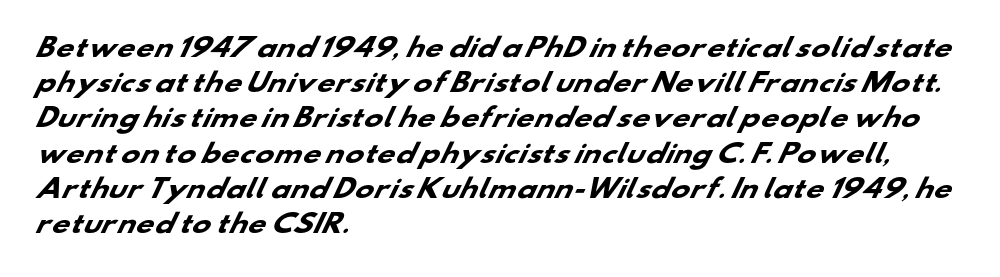
Q: Is the text bold? A: Yes.
Q: Is the text underlined? A: No.
Q: How is the paragraph aligned? A: Left-aligned.
Q: Is the spacing between letters normal or unusually wide? A: Normal.
Q: Is the spacing between lines tight, normal or loose? A: Normal.
